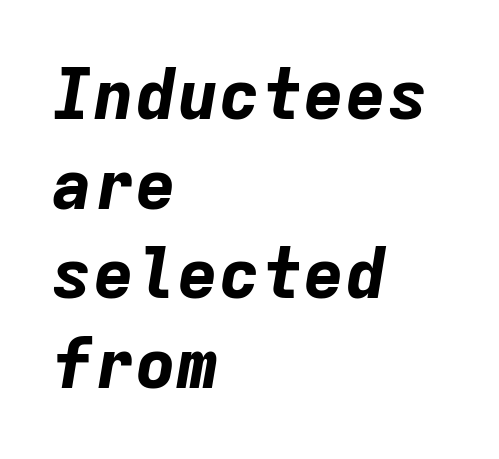
This sample uses an oblique cut, with every glyph tilted off the vertical. Type without underlining. The rows are spaced the way most documents space them. The compositor pushed each line to the left boundary. Looks like terminal output: every glyph gets an equal slot. Does extra space separate the letters? No, they use regular spacing.
